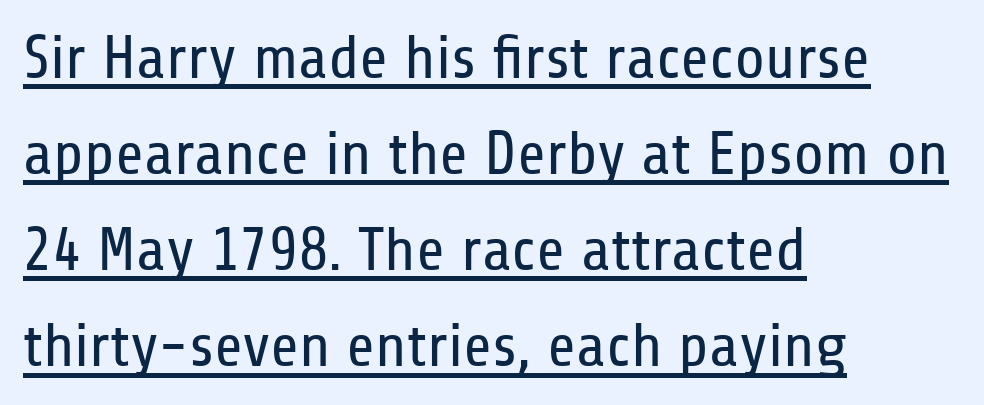
The image shows 62 px regular-weight, condensed sans-serif type, upright; set left-aligned, normal line spacing (1.55x), normal letter spacing, underlined; low stroke contrast and a medium x-height.
